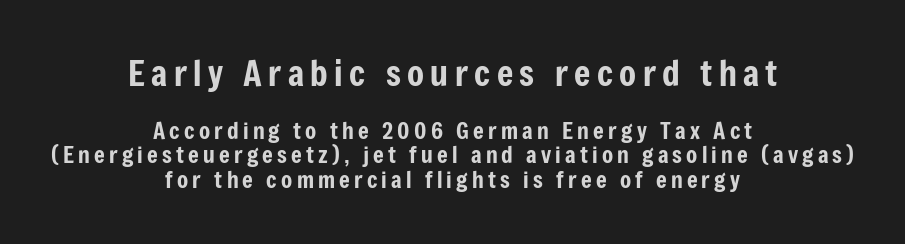
The image shows 35 px condensed sans-serif type, upright; set centered, tight line spacing (1.06x), not underlined; the first (top) block is 1.52x larger; low stroke contrast and a medium x-height.
